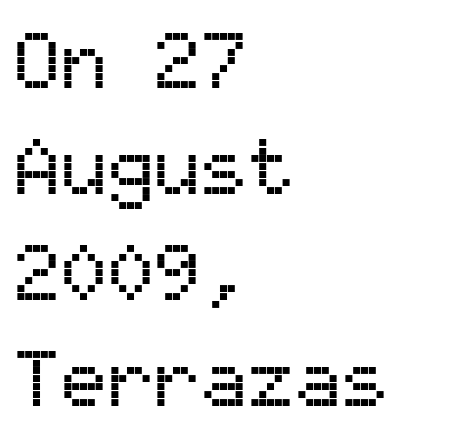
The face used here is rendered with its standard letterfit. The ragged edge is on the right, which tells us the setting is flush left. Tall strokes in this sample are plumb rather than angled. If you measured baseline to baseline, you'd find a middling distance.
